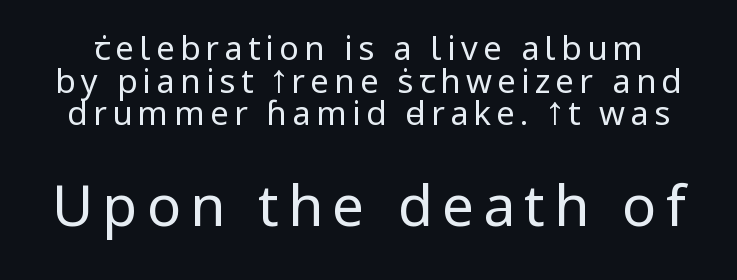
Visually, the bottom section dominates because its glyphs are scaled up. Unmarked baselines from the first word to the last. No feet cap the strokes, marking this as sans-serif type. This is roman type, the default non-slanted kind.
